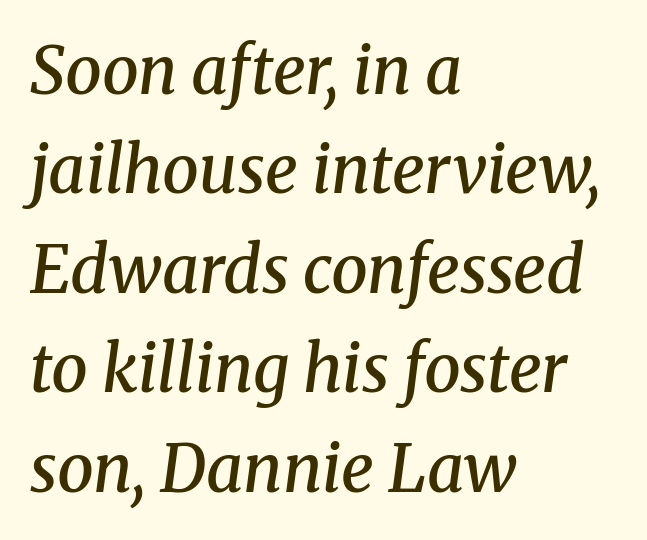
The lines in this sample share a left origin and differ only in where they stop. The letters are slanted; this is an italic face. Letters rest on an invisible, unmarked baseline. Look at the stroke-to-counter ratio: somewhat heavy, a semibold.
